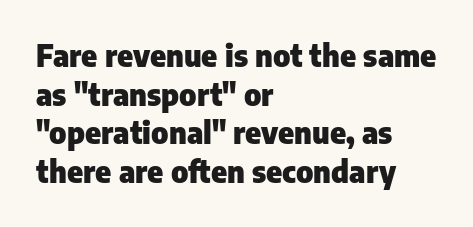
{"serif": "no", "italic": "no", "bold": "yes", "weight": "heavy", "width": "normal", "stroke_contrast": "low", "x_height": "medium", "monospaced": "no", "underline": "no", "align": "left", "line_spacing": "normal", "line_spacing_ratio": 1.29, "letter_spacing": "normal", "letter_spacing_em": 0.0, "glyph_px": 30}
